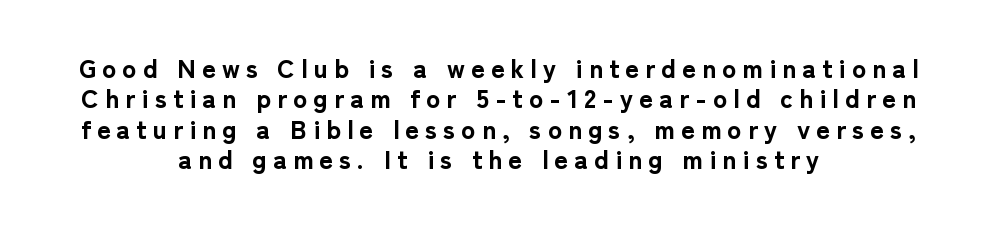
{"italic": "no", "bold": "yes", "underline": "no", "align": "center", "line_spacing_ratio": 1.17, "letter_spacing": "wide", "letter_spacing_em": 0.24, "glyph_px": 26}
